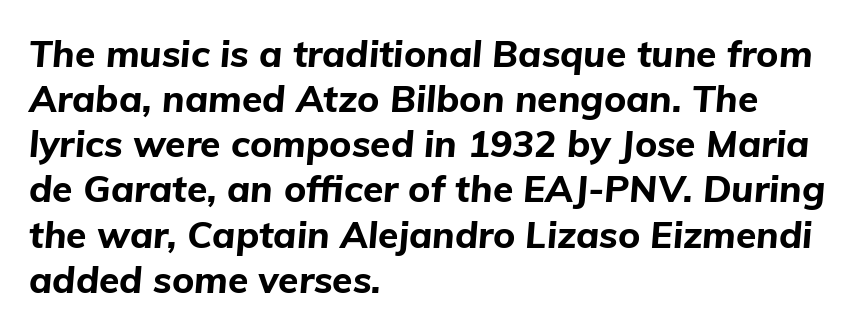
Q: Is the text bold? A: Yes.
Q: Is the text italic (slanted)? A: Yes, it leans right by about 5 degrees.
Q: Is the text underlined? A: No.
Q: How is the paragraph aligned? A: Left-aligned.
Q: Is the spacing between letters normal or unusually wide? A: Normal.
Q: Width (condensed, normal, or wide)? A: Normal.
Q: Stroke contrast? A: Low.
Q: x-height? A: Medium.
Q: Monospaced? A: No.
